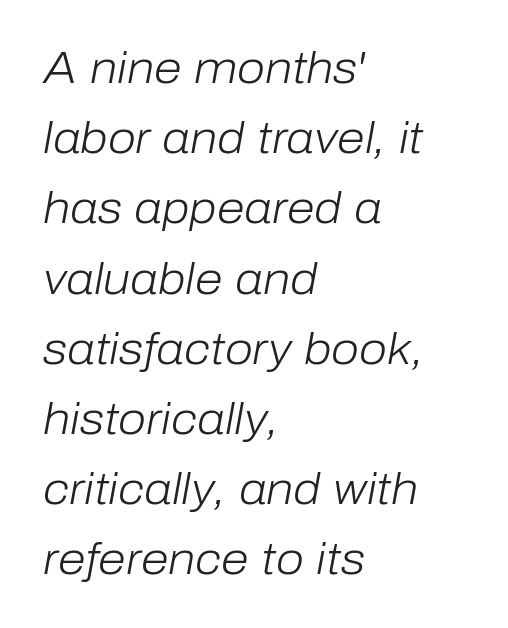
What stands out about the letter spacing? Nothing — it is the standard amount. A light-to-regular cut is what we see here. The lines in this sample share a left origin and differ only in where they stop. The face used here is proportionally spaced, like ordinary book or web type. Beneath every word, the page is bare.
